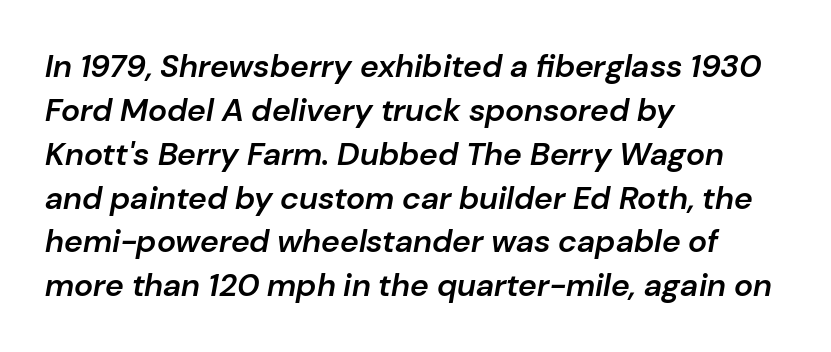
The image shows 32 px semibold type, italic (leaning right); set left-aligned, normal line spacing (1.37x), normal letter spacing, not underlined; low stroke contrast and a medium x-height.
